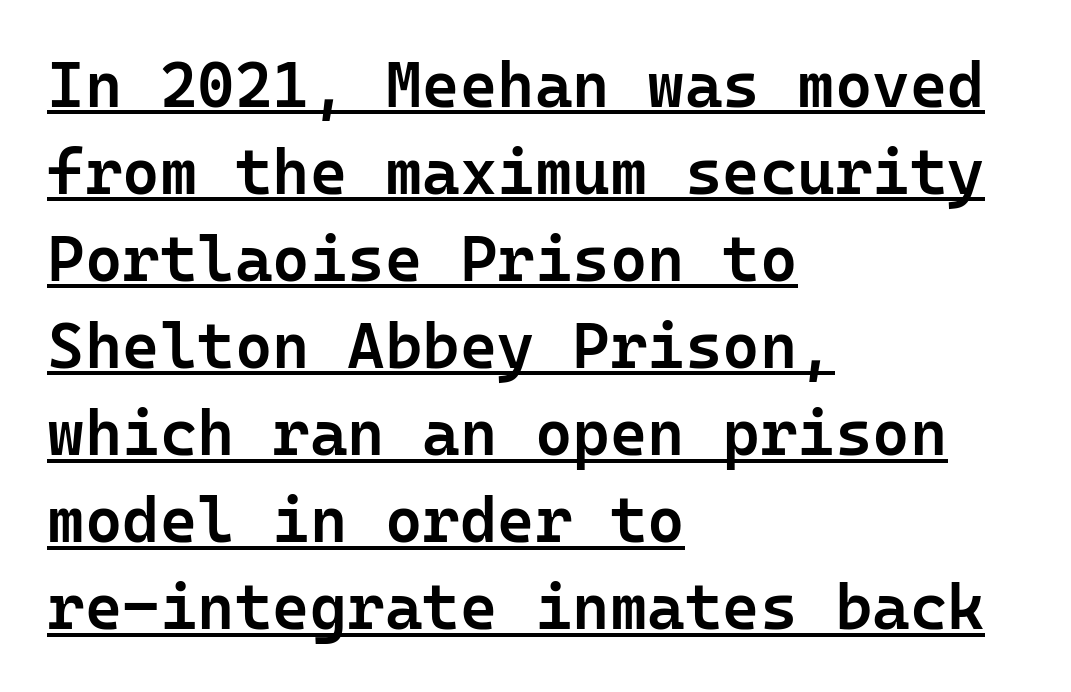
{"serif": "no", "italic": "no", "bold": "semi", "weight": "semibold", "width": "normal", "stroke_contrast": "low", "x_height": "medium", "monospaced": "yes", "underline": "yes", "align": "left", "line_spacing": "normal", "line_spacing_ratio": 1.36, "letter_spacing": "normal", "letter_spacing_em": 0.0, "glyph_px": 64}
